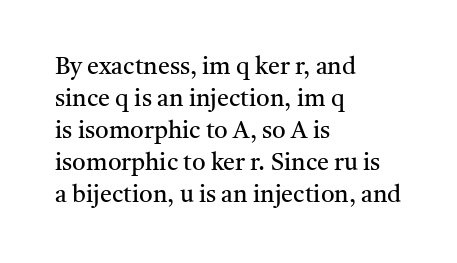
A bare baseline throughout the passage. Does the lettering tilt? It doesn't — this is upright. Leftover space on each line is placed entirely after the last word. Regarding leading, the lines here are spaced in the standard way. Inter-character spacing is left at the font's built-in metrics. Compared with a typical body face, this is equally light or lighter still.
